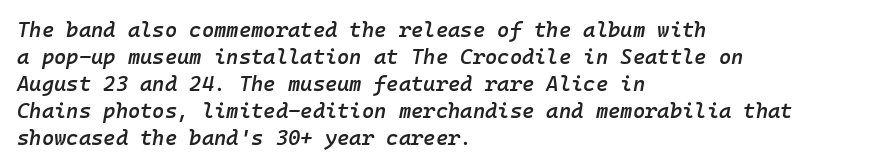
Clear beneath every line of the passage. These lines are set flush left with a ragged right edge. Stems and bowls a touch heavier than normal — semibold. Notice how the stems are inclined rather than vertical — that's the hallmark of italics.
